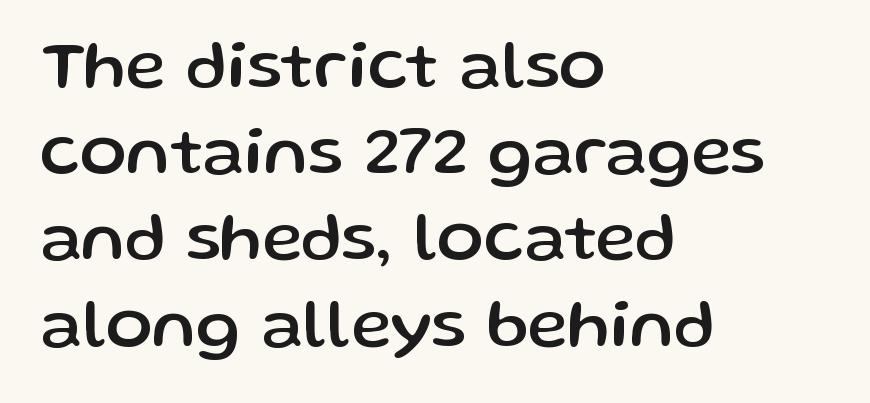
{"serif": "no", "italic": "no", "width": "normal", "stroke_contrast": "low", "x_height": "medium", "monospaced": "no", "underline": "no", "align": "left", "line_spacing": "normal", "line_spacing_ratio": 1.25, "letter_spacing": "normal", "letter_spacing_em": 0.0, "glyph_px": 69}
